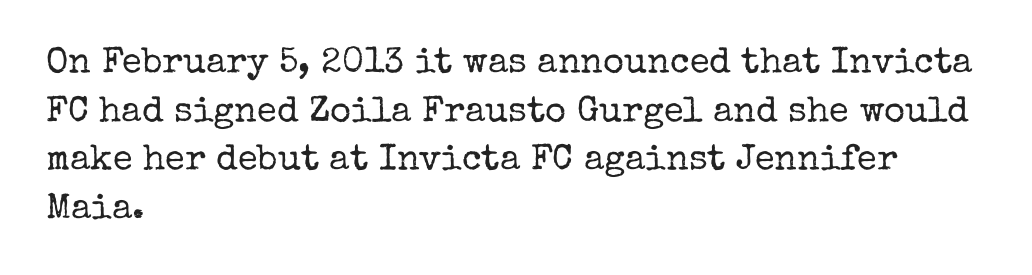
Q: Is the text bold? A: No.
Q: Is the text italic (slanted)? A: No, it is upright.
Q: Is the typeface a serif or a sans-serif typeface? A: Serif.
Q: Is the text underlined? A: No.
Q: How is the paragraph aligned? A: Left-aligned.
Q: Is the spacing between letters normal or unusually wide? A: Normal.
Q: Is the spacing between lines tight, normal or loose? A: Normal.
Q: Width (condensed, normal, or wide)? A: Normal.
Q: Stroke contrast? A: Low.
Q: x-height? A: Medium.
Q: Monospaced? A: No.
